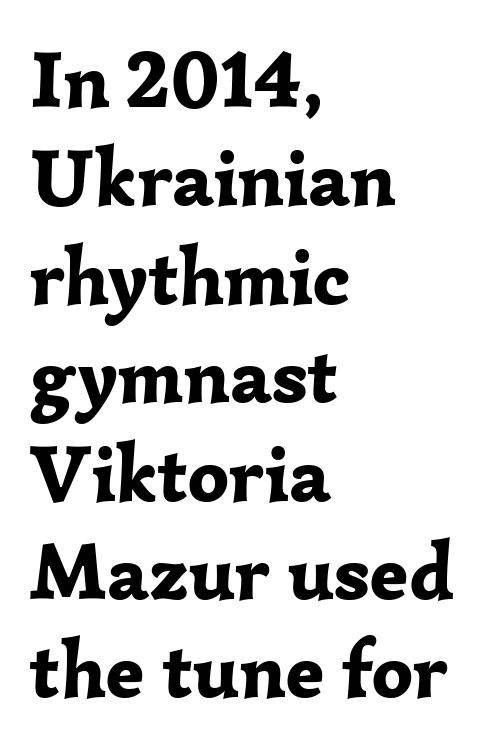
{"serif": "yes", "italic": "no", "bold": "yes", "weight": "bold", "width": "normal", "stroke_contrast": "low", "x_height": "medium", "monospaced": "no", "underline": "no", "align": "left", "line_spacing_ratio": 1.23, "letter_spacing": "normal", "letter_spacing_em": 0.0, "glyph_px": 80}
